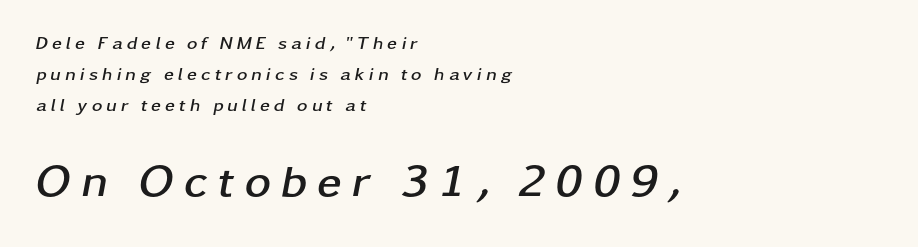
The string is rendered with underlining switched off. There is plenty of visible air inserted between adjacent glyphs. Is this a fixed-width face? No — the glyphs have proportional, varying widths. A student would call this left alignment; a typographer would say flush left, rag right.
